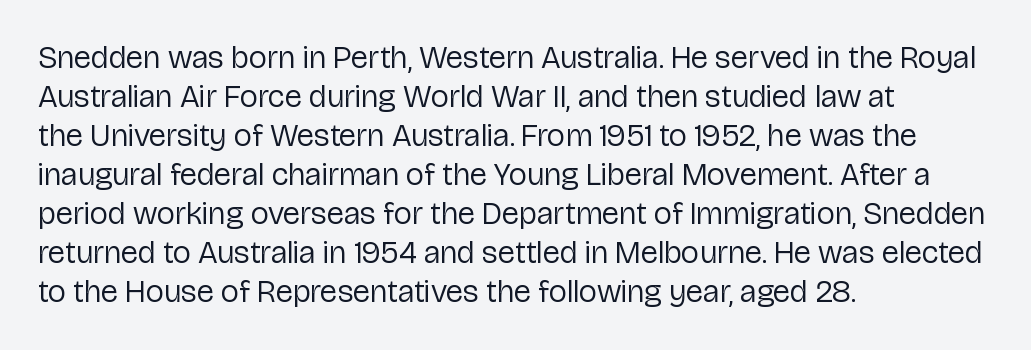
The lettering stays uniformly vertical, giving the passage a roman look. Observe the ordinary spacing: letters are neighbours, not strangers. The foot of each line stays bare and open. The passage is arranged the way most books set body copy — flush left. Stem width sits at or under what a default text font uses. Is this a fixed-width face? No — the glyphs have proportional, varying widths.
